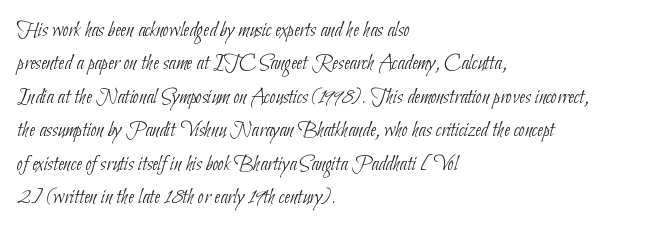
The image shows 22 px text type; set left-aligned, normal line spacing (1.52x), normal letter spacing, not underlined.
